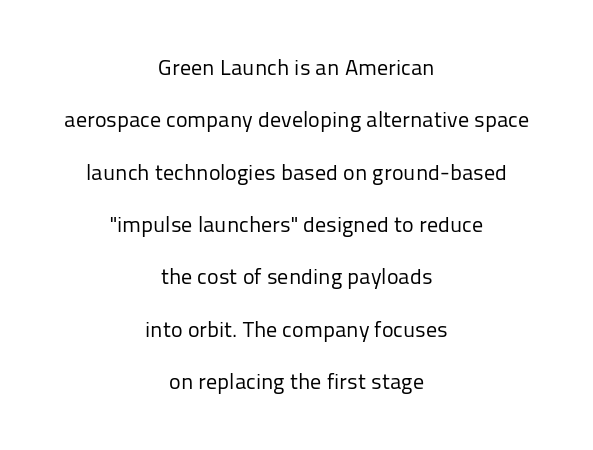
Each line is balanced around a shared central axis. Stroke thickness stays within the range of a standard reading face or lighter. Letters rest on an invisible, unmarked baseline. Is there any slant? The stems are plumb. Is there much room between lines? Yes — plenty of vertical air separates them. You could call the tracking neutral — neither tight nor loose.
